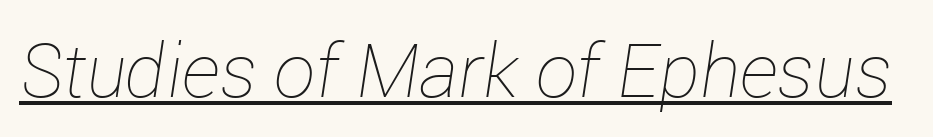
Q: Is the text bold? A: No.
Q: Is the text italic (slanted)? A: Yes, it leans right by about 12 degrees.
Q: Is the text underlined? A: Yes.
Q: Is the spacing between letters normal or unusually wide? A: Normal.
Q: Width (condensed, normal, or wide)? A: Normal.
Q: Stroke contrast? A: Low.
Q: x-height? A: Medium.
Q: Monospaced? A: No.
